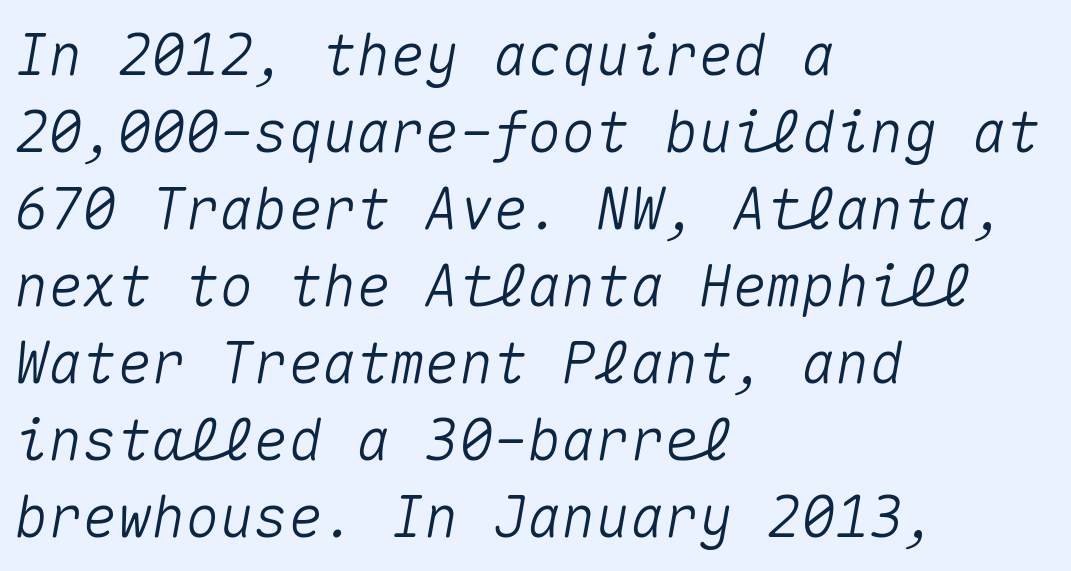
Only glyphs here, with clear space below each row. Layout note: lines flush left. A typesetter would call this leading conventional body-copy spacing. Looking at the ascenders, they clearly lean. Observe the ordinary spacing: letters are neighbours, not strangers. Fixed-width glyphs throughout — classic coding-font behaviour.
